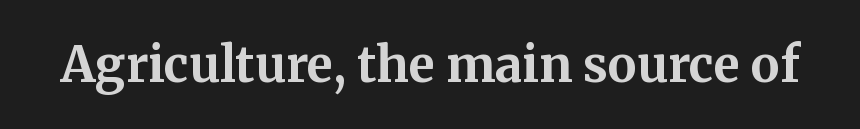
No word sits above an underline. Characters follow at the spacing the type designer built in. These words are printed bold, with thick strokes throughout. Here the designer chose a conventional face with non-uniform glyph widths.
